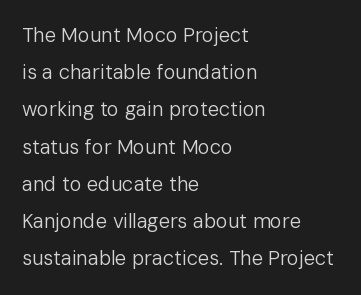
Q: Is the text bold? A: No.
Q: Is the text italic (slanted)? A: No, it is upright.
Q: Is the text underlined? A: No.
Q: How is the paragraph aligned? A: Left-aligned.
Q: Is the spacing between letters normal or unusually wide? A: Normal.
